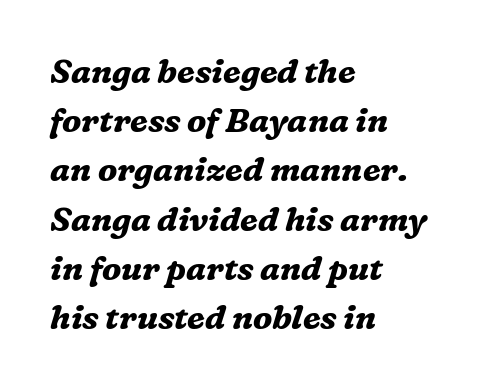
The image shows 33 px bold serif type, italic (leaning right); set left-aligned, normal line spacing (1.49x), normal letter spacing, not underlined; medium stroke contrast and a medium x-height.
